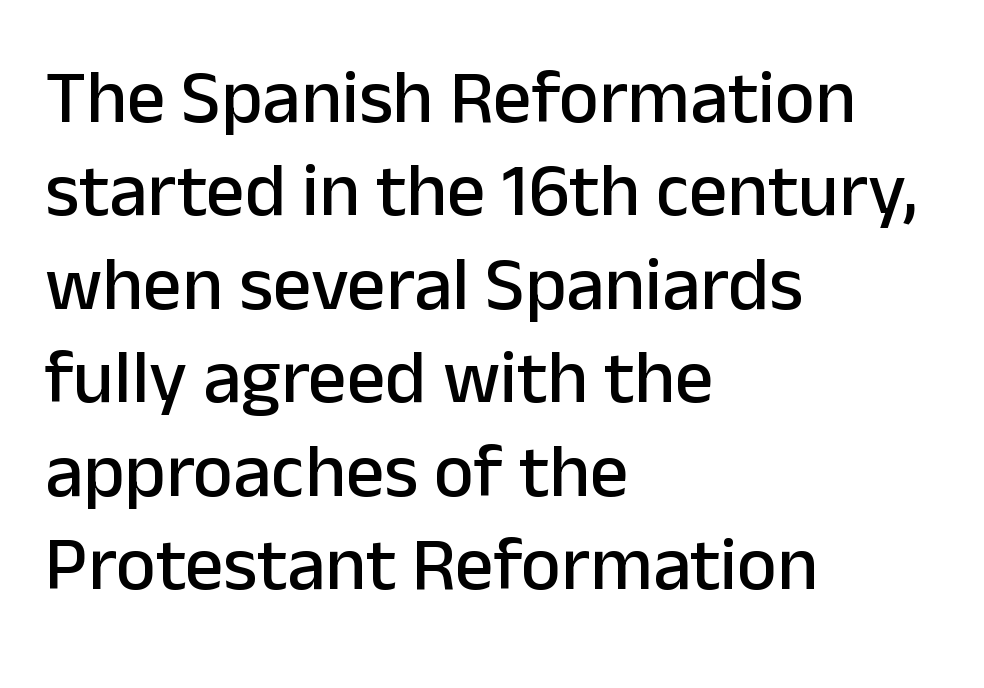
The image shows 76 px sans-serif type, upright; set left-aligned, line spacing 1.23x, normal letter spacing, not underlined; low stroke contrast and a medium x-height.
